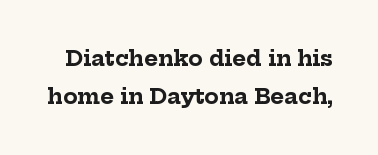
The image shows 21 px bold type, upright; set line spacing 1.8x, normal letter spacing, not underlined.
